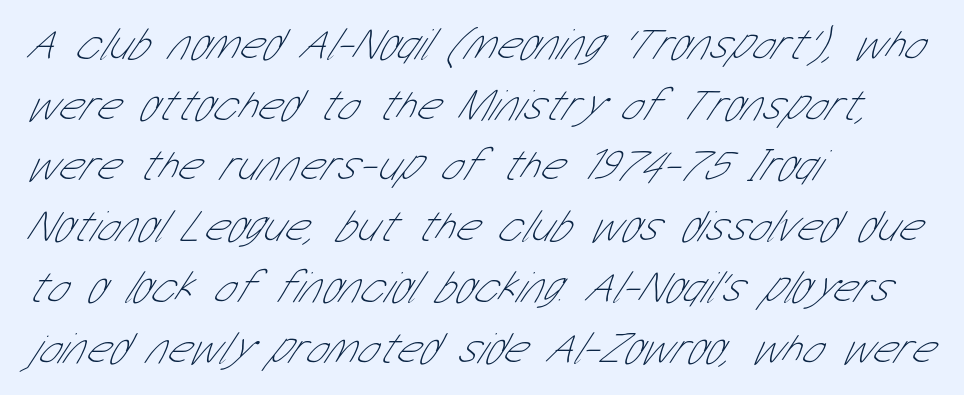
Q: Is the text bold? A: No.
Q: Is the typeface a serif or a sans-serif typeface? A: Sans-serif.
Q: Is the text underlined? A: No.
Q: How is the paragraph aligned? A: Left-aligned.
Q: Is the spacing between letters normal or unusually wide? A: Normal.
Q: Is the spacing between lines tight, normal or loose? A: Normal.
Q: Width (condensed, normal, or wide)? A: Condensed.
Q: Stroke contrast? A: Low.
Q: x-height? A: Medium.
Q: Monospaced? A: No.
